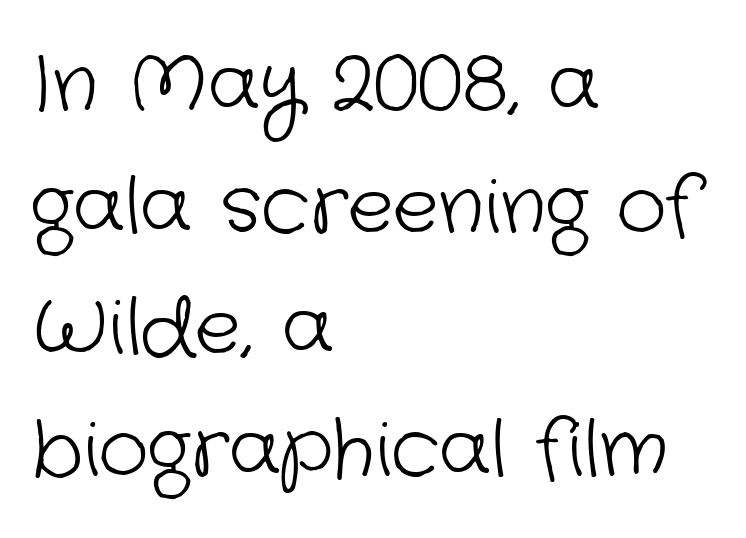
The image shows 77 px light sans-serif type; set left-aligned, normal line spacing (1.58x), normal letter spacing, not underlined; low stroke contrast and a medium x-height.
